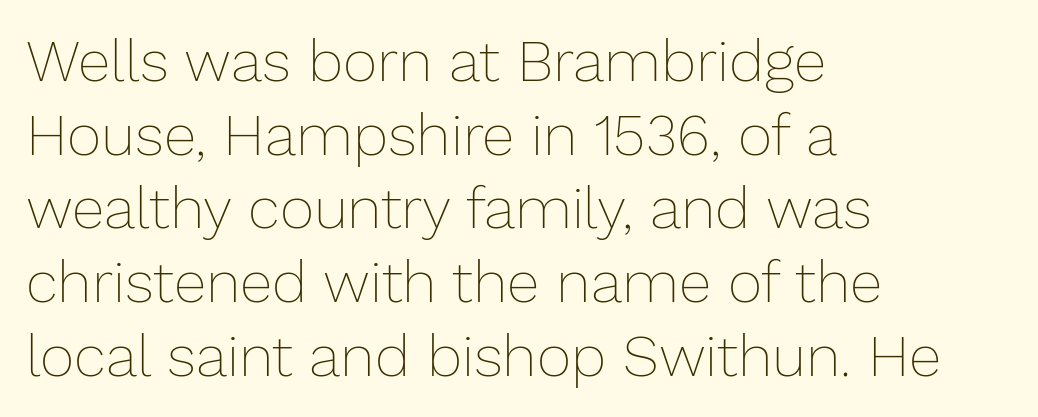
{"italic": "no", "bold": "no", "weight": "thin", "width": "normal", "stroke_contrast": "low", "x_height": "medium", "monospaced": "no", "underline": "no", "align": "left", "line_spacing": "normal", "line_spacing_ratio": 1.25, "letter_spacing": "normal", "letter_spacing_em": 0.0, "glyph_px": 59}
